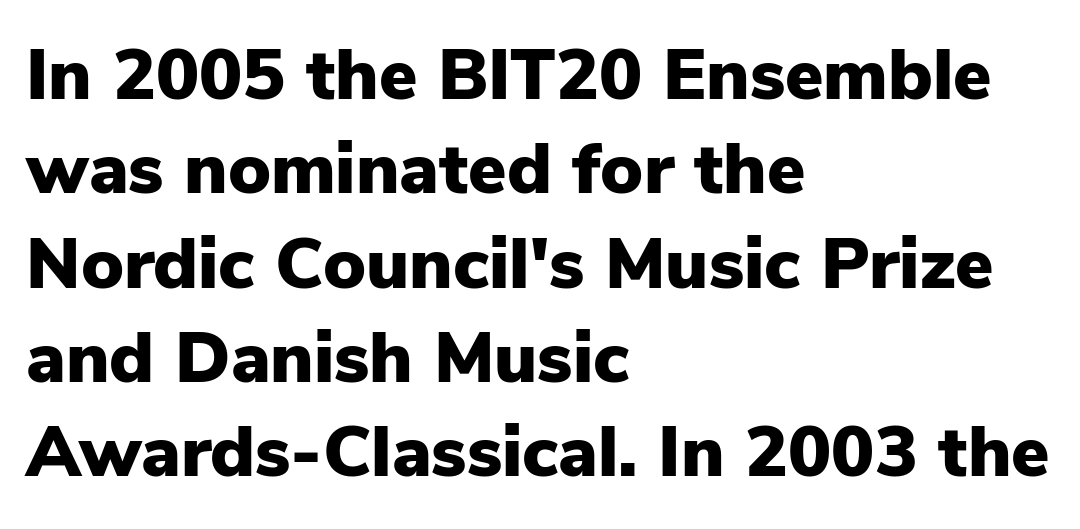
The image shows 72 px heavy sans-serif type, upright; set left-aligned, normal line spacing (1.31x), normal letter spacing, not underlined; low stroke contrast and a medium x-height.
